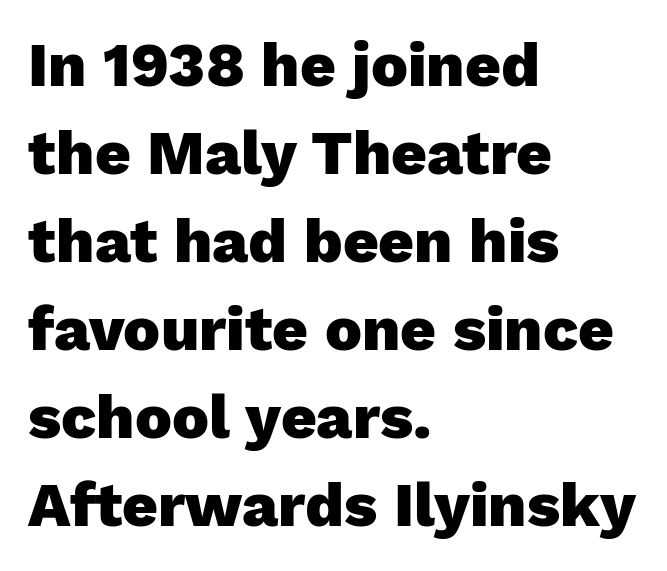
{"serif": "no", "italic": "no", "bold": "yes", "weight": "heavy", "width": "normal", "stroke_contrast": "low", "x_height": "medium", "monospaced": "no", "underline": "no", "align": "left", "line_spacing": "normal", "line_spacing_ratio": 1.42, "letter_spacing": "normal", "letter_spacing_em": 0.0, "glyph_px": 62}
